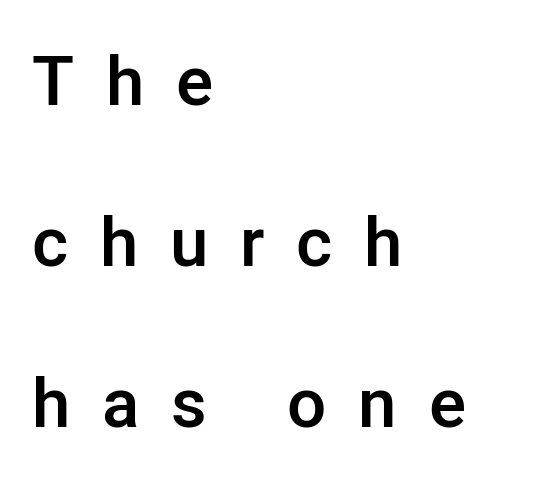
Check the space under the baseline: it is left empty. Each letter keeps its own natural width here, so spacing adapts to shape. Nope, not italic — everything's standing straight. What stands out about the letter spacing? Its width — letters are far apart.
